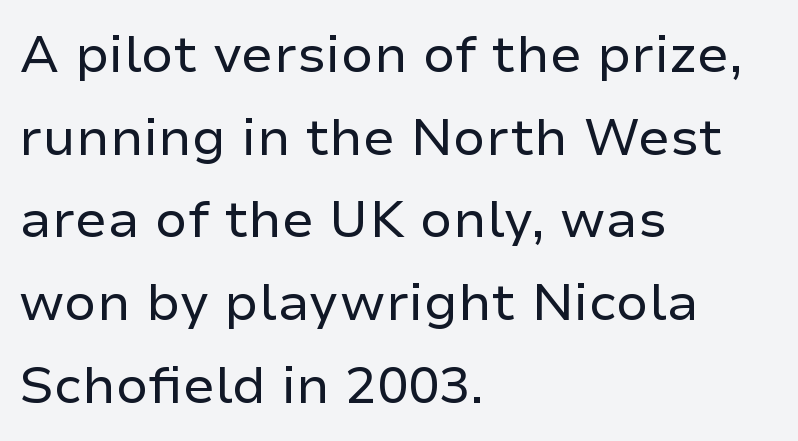
{"serif": "no", "italic": "no", "bold": "no", "weight": "regular", "width": "normal", "stroke_contrast": "low", "x_height": "medium", "monospaced": "no", "underline": "no", "align": "left", "line_spacing": "normal", "line_spacing_ratio": 1.59, "letter_spacing": "normal", "letter_spacing_em": 0.0, "glyph_px": 52}
